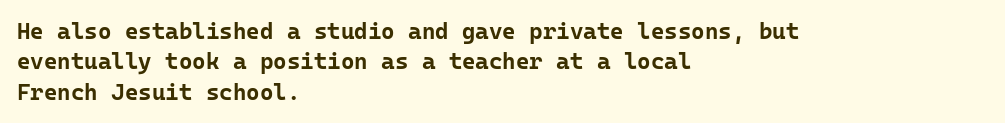
{"italic": "no", "bold": "yes", "underline": "no", "align": "left", "line_spacing": "normal", "line_spacing_ratio": 1.32, "letter_spacing": "normal", "letter_spacing_em": 0.0, "glyph_px": 23}
